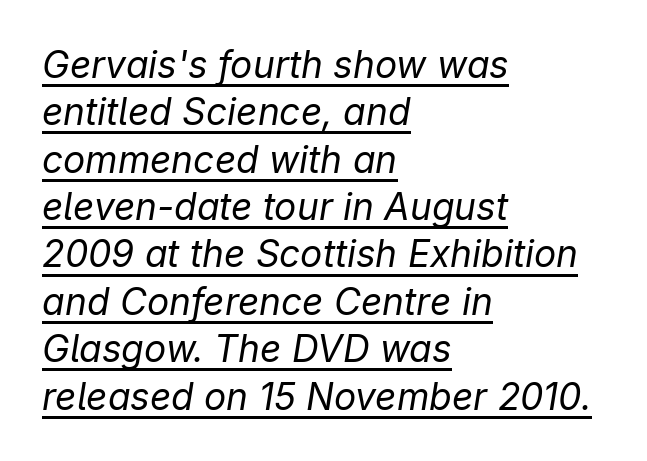
Q: Is the text bold? A: No.
Q: Is the text italic (slanted)? A: Yes, it leans right by about 9 degrees.
Q: Is the text underlined? A: Yes.
Q: How is the paragraph aligned? A: Left-aligned.
Q: Is the spacing between letters normal or unusually wide? A: Normal.
Q: Is the spacing between lines tight, normal or loose? A: Normal.
Q: Width (condensed, normal, or wide)? A: Normal.
Q: Stroke contrast? A: Low.
Q: x-height? A: Medium.
Q: Monospaced? A: No.
